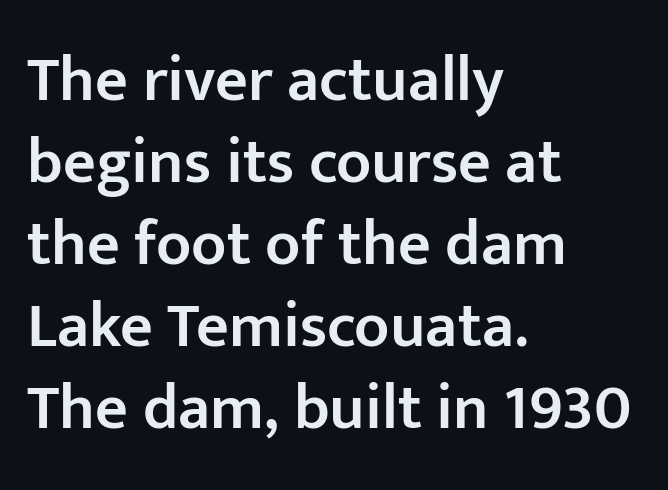
The paragraph has a hard left edge and a soft right edge. Type style note: lacks serifs. The letterforms sit shoulder to shoulder at normal distance. Decoration check: the copy has no underline.
